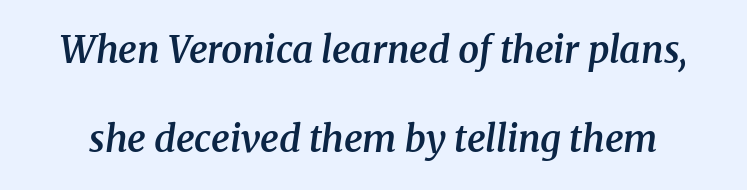
Q: Is the text bold? A: Semi-bold.
Q: Is the text italic (slanted)? A: Yes, it leans right by about 8 degrees.
Q: Is the typeface a serif or a sans-serif typeface? A: Serif.
Q: Is the text underlined? A: No.
Q: Is the spacing between letters normal or unusually wide? A: Normal.
Q: Is the spacing between lines tight, normal or loose? A: Loose.
Q: Width (condensed, normal, or wide)? A: Normal.
Q: Stroke contrast? A: Medium.
Q: x-height? A: Medium.
Q: Monospaced? A: No.
